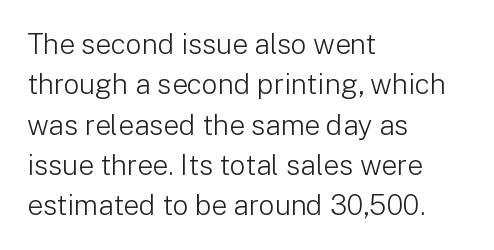
Q: Is the text bold? A: No.
Q: Is the text italic (slanted)? A: No, it is upright.
Q: Is the typeface a serif or a sans-serif typeface? A: Sans-serif.
Q: Is the text underlined? A: No.
Q: How is the paragraph aligned? A: Left-aligned.
Q: Is the spacing between letters normal or unusually wide? A: Normal.
Q: Is the spacing between lines tight, normal or loose? A: Normal.
Q: Width (condensed, normal, or wide)? A: Normal.
Q: Stroke contrast? A: Low.
Q: x-height? A: Medium.
Q: Monospaced? A: No.
